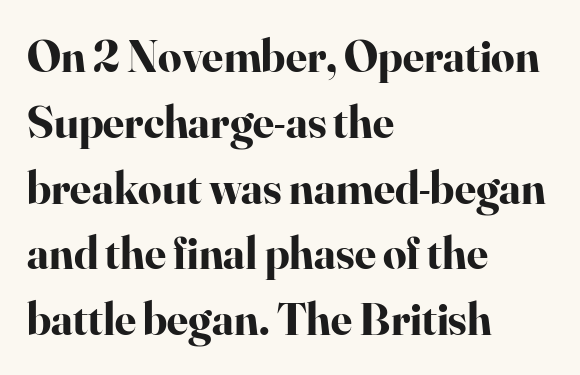
Q: Is the text bold? A: Yes.
Q: Is the text italic (slanted)? A: No, it is upright.
Q: Is the typeface a serif or a sans-serif typeface? A: Serif.
Q: Is the text underlined? A: No.
Q: How is the paragraph aligned? A: Left-aligned.
Q: Is the spacing between letters normal or unusually wide? A: Normal.
Q: Is the spacing between lines tight, normal or loose? A: Normal.
Q: Width (condensed, normal, or wide)? A: Normal.
Q: Stroke contrast? A: High.
Q: x-height? A: Small.
Q: Monospaced? A: No.
